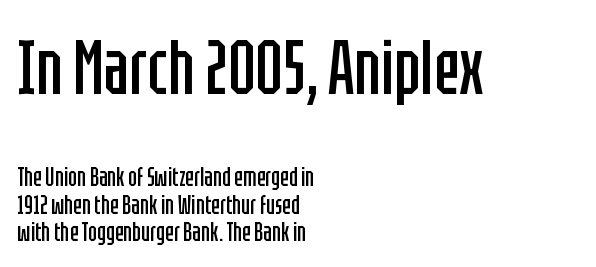
{"serif": "no", "italic": "no", "bold": "no", "weight": "regular", "width": "condensed", "stroke_contrast": "low", "x_height": "large", "monospaced": "no", "underline": "no", "align": "left", "line_spacing": "tight", "line_spacing_ratio": 1.06, "letter_spacing": "normal", "letter_spacing_em": 0.0, "larger_block": "first", "size_ratio": 2.96, "glyph_px": 77}
